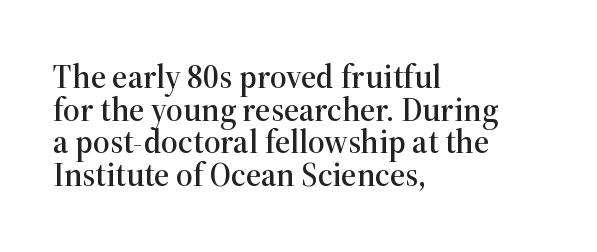
{"serif": "yes", "italic": "no", "width": "normal", "stroke_contrast": "high", "x_height": "medium", "monospaced": "no", "underline": "no", "align": "left", "line_spacing": "tight", "line_spacing_ratio": 0.99, "letter_spacing": "normal", "letter_spacing_em": 0.0, "glyph_px": 33}
